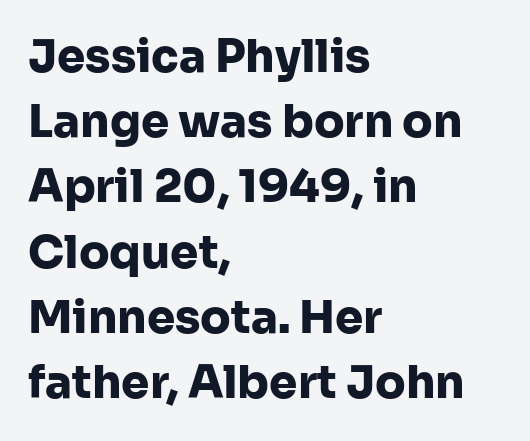
The image shows 45 px heavy sans-serif type, upright; set left-aligned, normal line spacing (1.45x), normal letter spacing, not underlined; low stroke contrast and a medium x-height.
